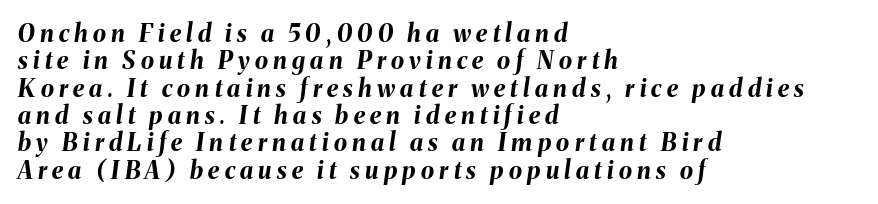
Quick note: interline space is minimal. Which margin do the lines hug? The left one — the right edge is uneven. These words are printed bold, with thick strokes throughout. The space beneath each line is pristine and unruled. A typesetter would mark this as italic. Someone cranked the tracking dial way up on this one.
